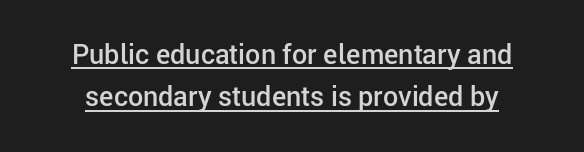
{"italic": "no", "bold": "semi", "underline": "yes", "line_spacing": "normal", "line_spacing_ratio": 1.57, "letter_spacing": "normal", "letter_spacing_em": 0.0, "glyph_px": 27}
